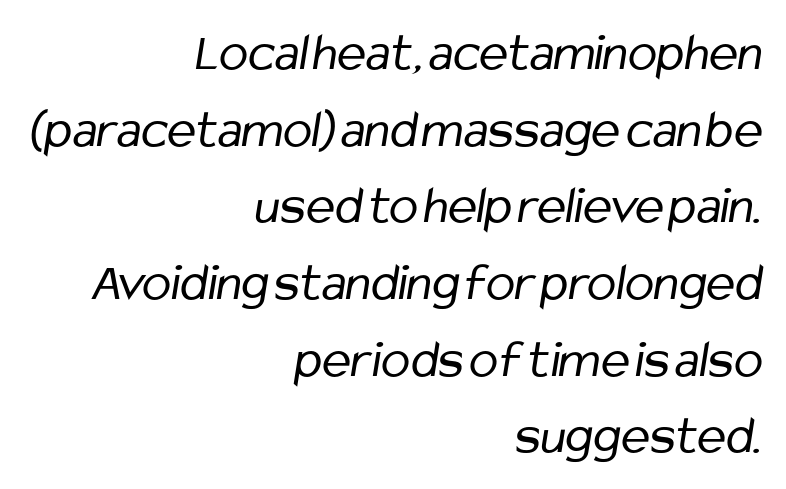
The image shows 54 px regular-weight, condensed sans-serif type; set right-aligned, normal line spacing (1.42x), normal letter spacing, not underlined; low stroke contrast and a medium x-height.
